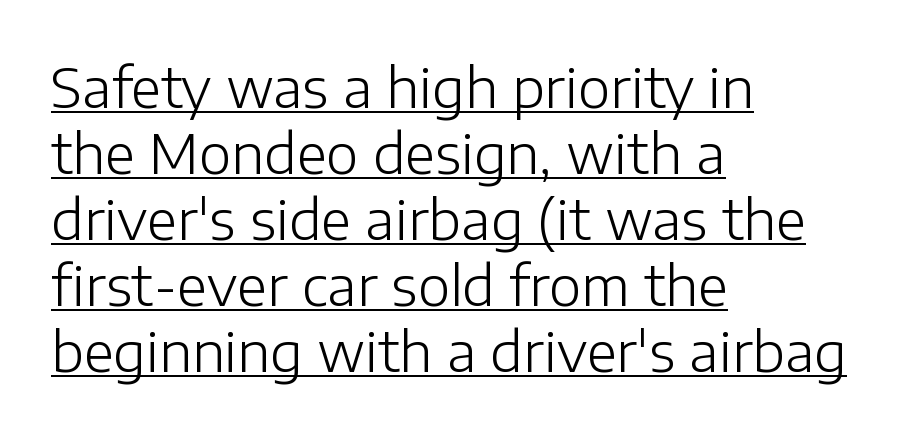
There is no visible air inserted between adjacent glyphs. The paragraph shown leans on its left margin. A light-to-regular cut is what we see here. Upright lettering throughout. Font category for this specimen: sans-serif.
